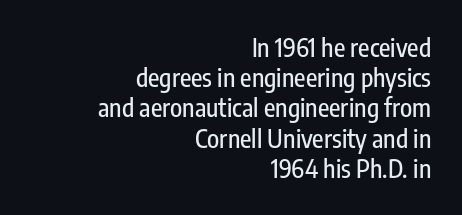
You can tell it's not italic because the verticals are truly vertical. The specimen omits any rule beneath the text block's lines. Which margin do the lines hug? The right one — the left edge is uneven. Between one letter and the next there's only the usual sliver of space.
